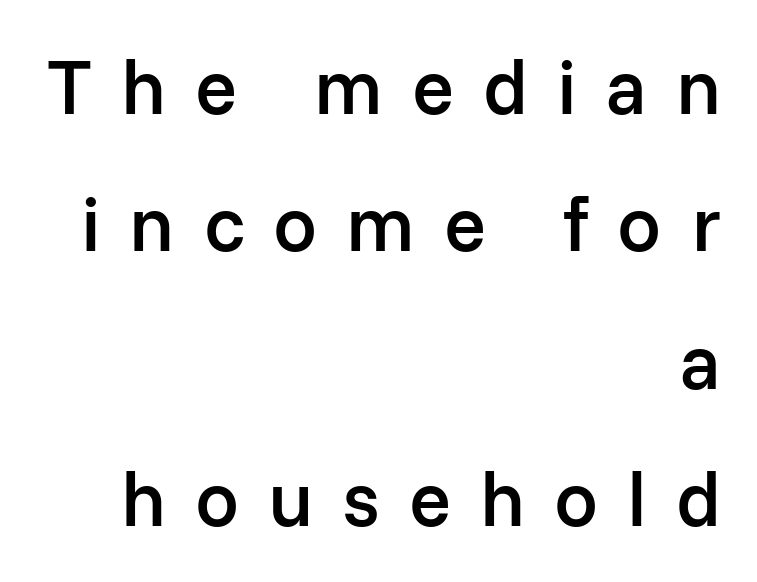
Tracking value appears strongly positive — letters spread wide. Each line ends at the same right margin while the left side varies. Just letters on the line, the space beneath them empty. A sans-serif font was chosen for this passage.
